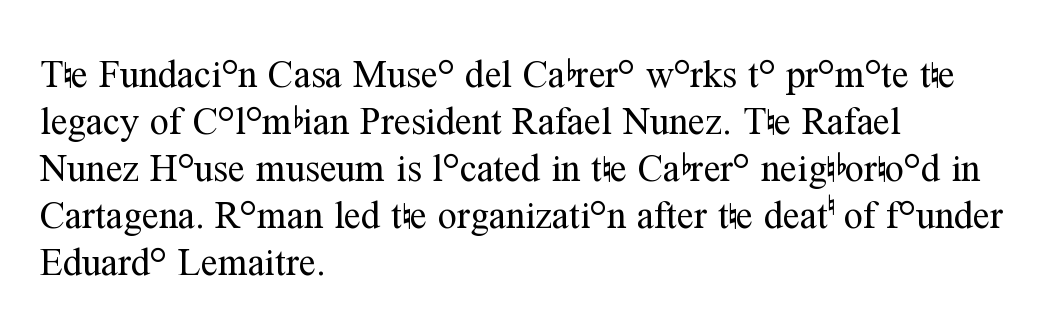
Q: Is the text bold? A: No.
Q: Is the text italic (slanted)? A: No, it is upright.
Q: Is the typeface a serif or a sans-serif typeface? A: Serif.
Q: Is the text underlined? A: No.
Q: How is the paragraph aligned? A: Left-aligned.
Q: Is the spacing between letters normal or unusually wide? A: Normal.
Q: Width (condensed, normal, or wide)? A: Normal.
Q: Stroke contrast? A: Medium.
Q: x-height? A: Medium.
Q: Monospaced? A: No.
